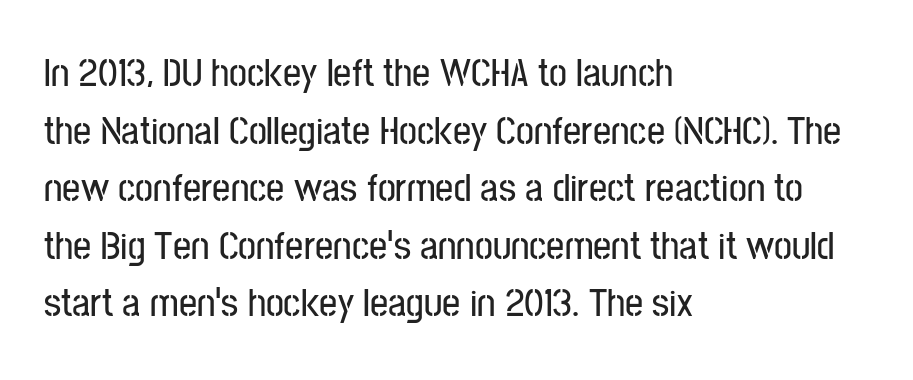
Q: Is the text italic (slanted)? A: No, it is upright.
Q: Is the typeface a serif or a sans-serif typeface? A: Sans-serif.
Q: Is the text underlined? A: No.
Q: How is the paragraph aligned? A: Left-aligned.
Q: Is the spacing between letters normal or unusually wide? A: Normal.
Q: Is the spacing between lines tight, normal or loose? A: Normal.
Q: Width (condensed, normal, or wide)? A: Condensed.
Q: Stroke contrast? A: Low.
Q: x-height? A: Medium.
Q: Monospaced? A: No.
